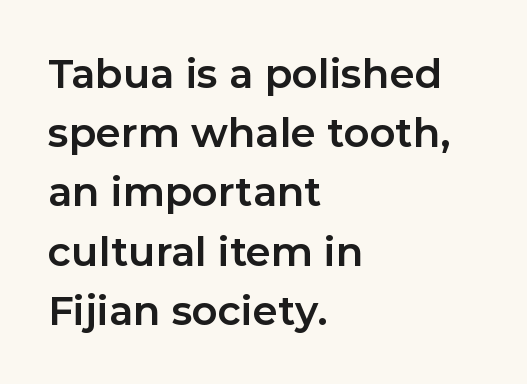
Spacing verdict: proportional, widths tailored to each character. Whoever set this chose a conventional vertical rhythm. Posture: vertical. Characters follow at the spacing the type designer built in. The space directly below the letters is spotless. If you drew a ruler down the left edge, every line would touch it.
